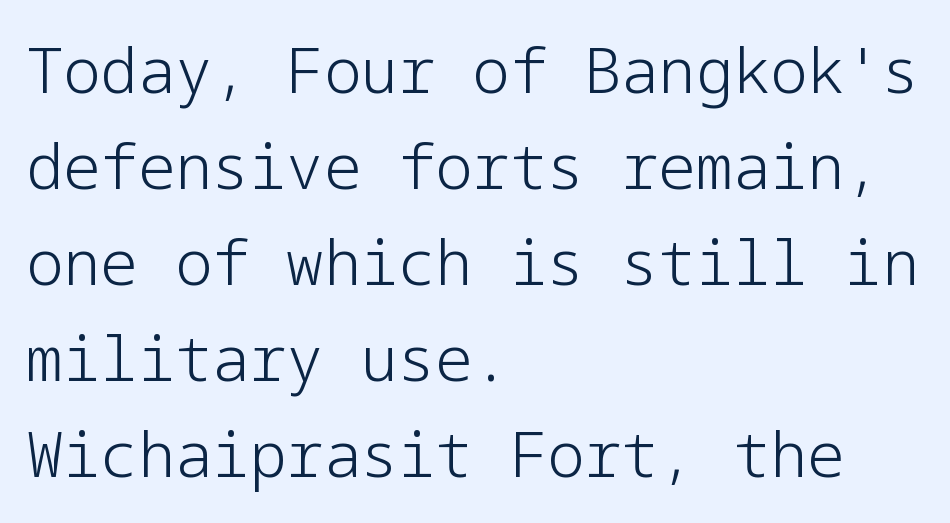
Anything drawn beneath the words? Only blank space. The passage shown is not bold in any degree. The typesetter chose a ragged-right arrangement here. Look at the tracking — it's just the regular setting, nothing added. Type style note: lacks serifs. Nope, not italic — everything's standing straight.
